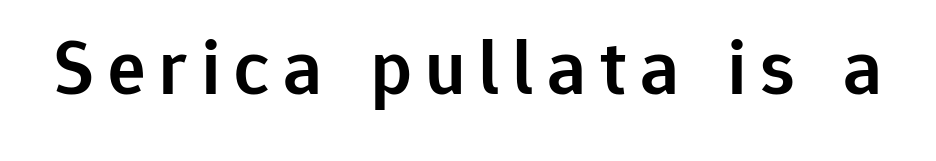
{"serif": "no", "italic": "no", "bold": "semi", "weight": "semibold", "width": "normal", "stroke_contrast": "low", "x_height": "medium", "monospaced": "no", "underline": "no", "glyph_px": 78}
